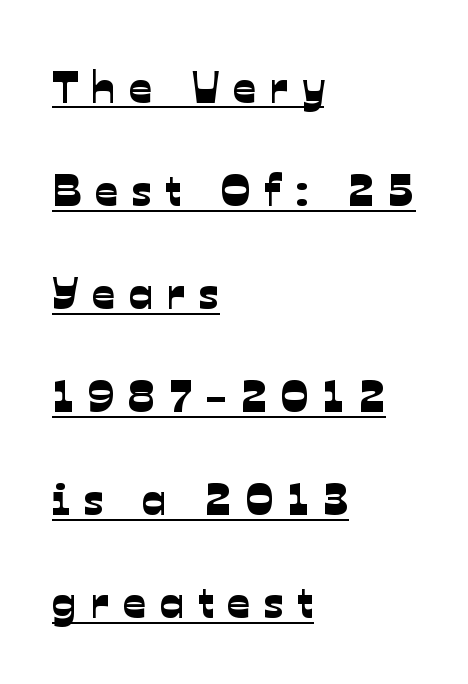
The image shows 45 px sans-serif type; set left-aligned, loose line spacing (2.29x), unusually wide letter spacing (+0.3 em), underlined; low stroke contrast and a medium x-height.
